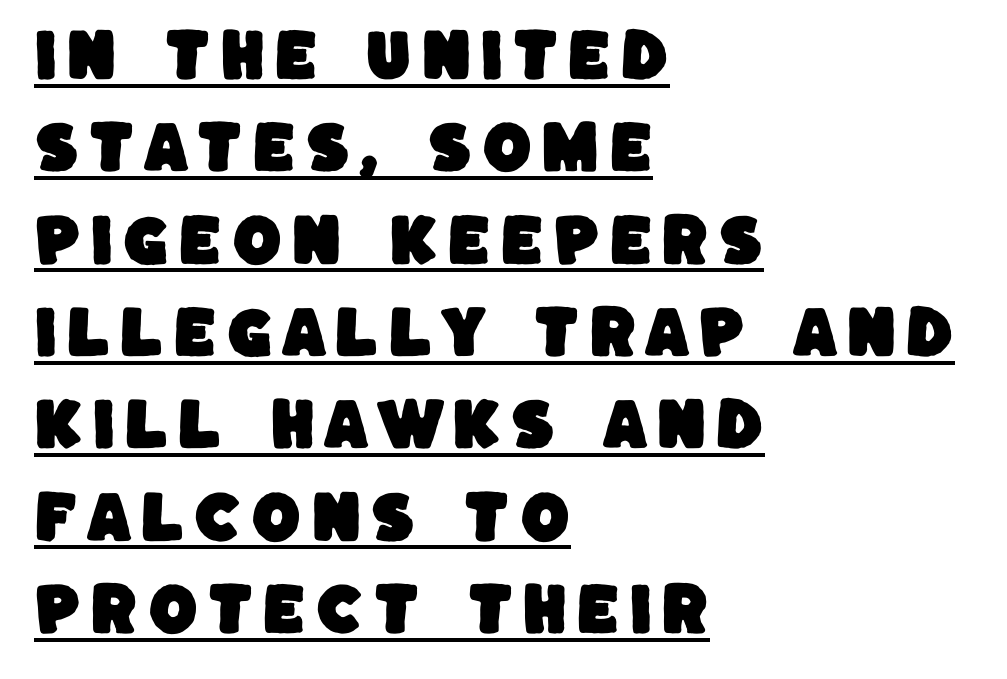
Q: Is the typeface a serif or a sans-serif typeface? A: Sans-serif.
Q: Is the text underlined? A: Yes.
Q: How is the paragraph aligned? A: Left-aligned.
Q: Is the spacing between lines tight, normal or loose? A: Normal.
Q: Width (condensed, normal, or wide)? A: Normal.
Q: Stroke contrast? A: Low.
Q: x-height? A: Large.
Q: Monospaced? A: No.
